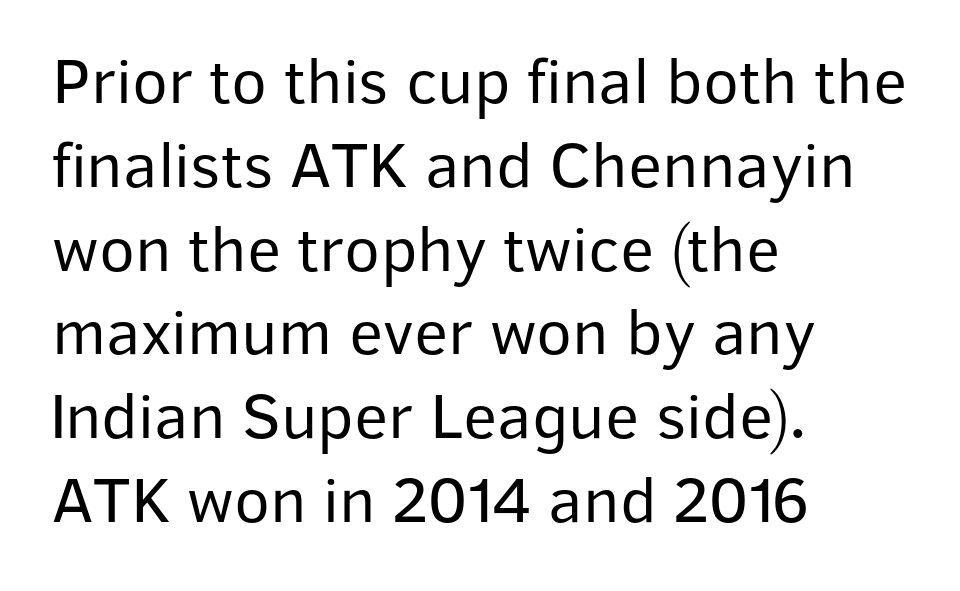
The image shows 66 px regular-weight sans-serif type, upright; set left-aligned, normal line spacing (1.27x), normal letter spacing, not underlined; low stroke contrast and a medium x-height.
